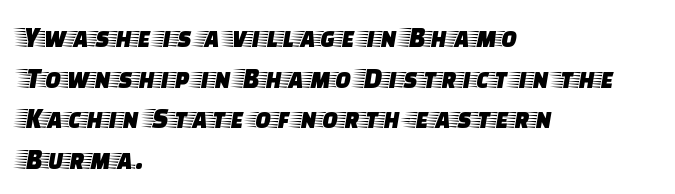
{"serif": "yes", "width": "wide", "stroke_contrast": "low", "x_height": "large", "monospaced": "no", "underline": "no", "align": "left", "line_spacing": "normal", "line_spacing_ratio": 1.4, "letter_spacing": "normal", "letter_spacing_em": 0.0, "glyph_px": 29}
